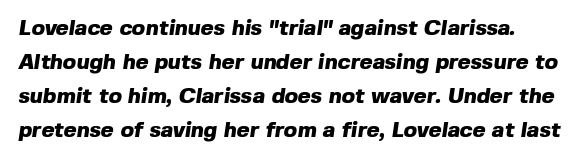
Q: Is the text bold? A: Yes.
Q: Is the text underlined? A: No.
Q: Is the spacing between letters normal or unusually wide? A: Normal.
Q: Is the spacing between lines tight, normal or loose? A: Normal.
